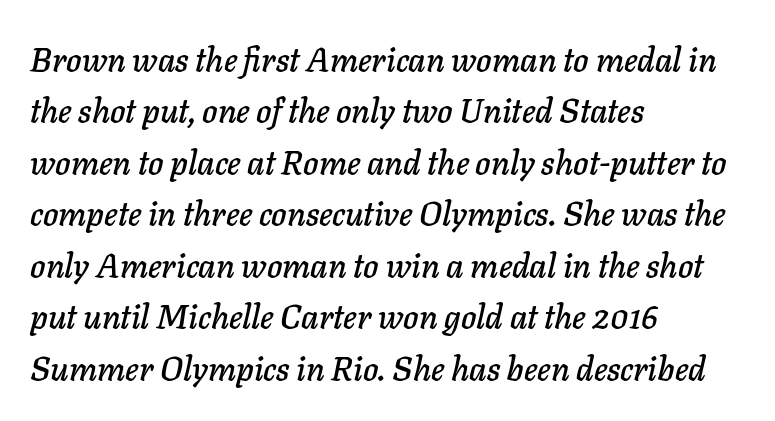
{"italic": "yes", "lean": "right", "slant_degrees": 11, "width": "normal", "stroke_contrast": "low", "x_height": "medium", "monospaced": "no", "underline": "no", "align": "left", "line_spacing": "normal", "line_spacing_ratio": 1.56, "letter_spacing": "normal", "letter_spacing_em": 0.0, "glyph_px": 33}
